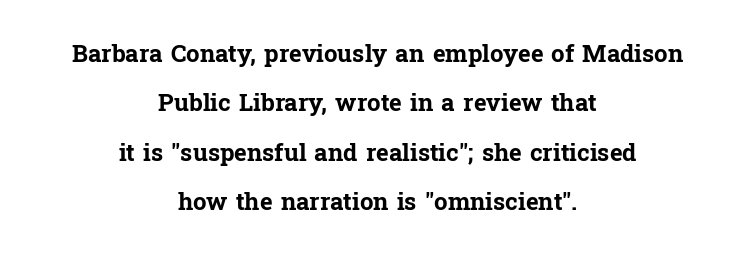
The image shows 24 px bold type, upright; set centered, loose line spacing (2.06x), normal letter spacing, not underlined.
